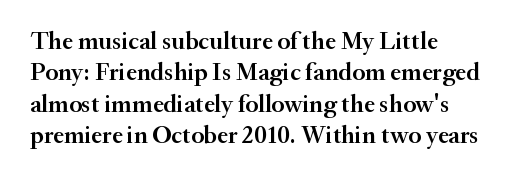
Q: Is the text bold? A: Semi-bold.
Q: Is the text italic (slanted)? A: No, it is upright.
Q: Is the text underlined? A: No.
Q: How is the paragraph aligned? A: Left-aligned.
Q: Is the spacing between letters normal or unusually wide? A: Normal.
Q: Is the spacing between lines tight, normal or loose? A: Normal.
